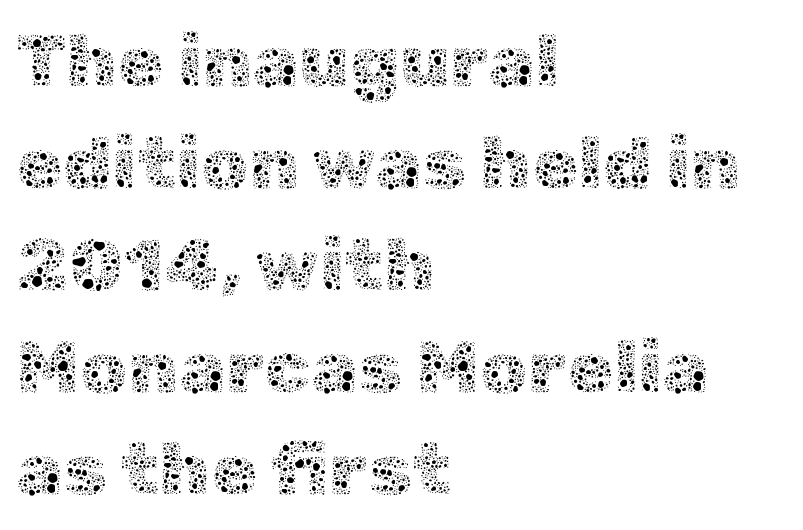
The image shows 75 px thin type, upright; set left-aligned, normal line spacing (1.36x), normal letter spacing, not underlined; a medium x-height.
